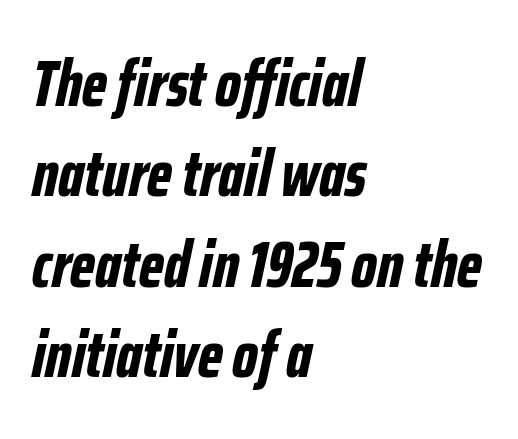
Posture: slanted. Any mark beneath the type? The region is blank. The rows are spaced the way most documents space them. Look at the stroke-to-counter ratio: heavy, a bold. A typesetter would call this zero additional tracking. Compared with a centered layout, this one pins lines to the left instead.
